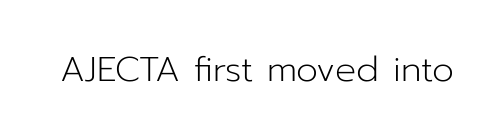
The image shows 35 px light sans-serif type, upright; set normal letter spacing, not underlined; low stroke contrast and a medium x-height.
